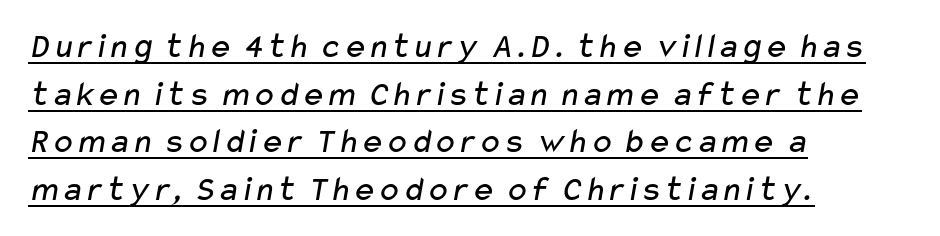
Think standard paragraph weight, or any step lighter than that. Every word sits above its own underline. The letters carry no serifs — their stems end cleanly without finishing strokes. You could call the tracking neutral — neither tight nor loose. The ragged edge is on the right, which tells us the setting is flush left.
